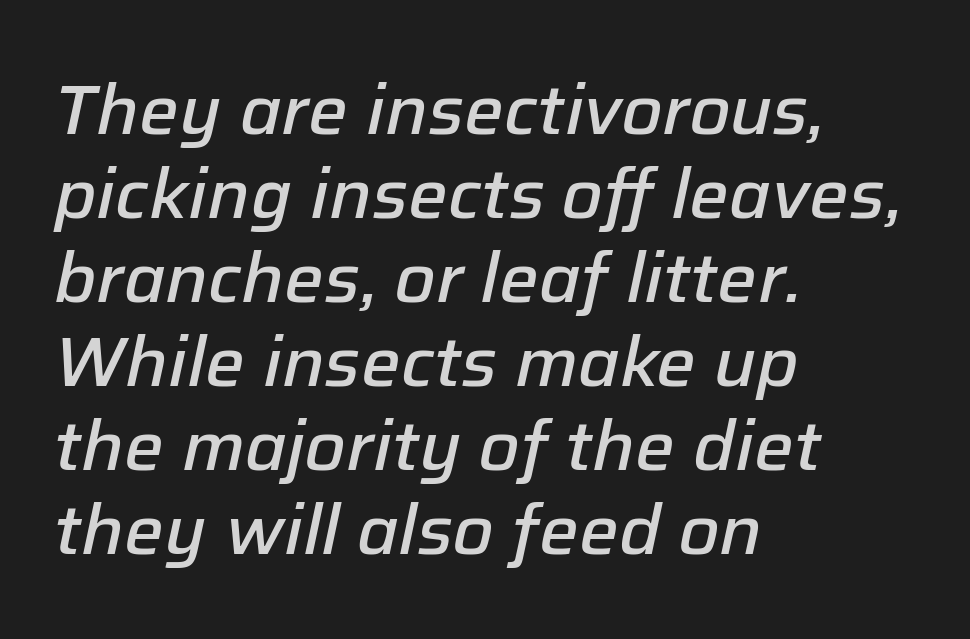
Glance below the letters and you will spot only blank space. Is the letter spacing exaggerated? No — it looks like the ordinary default. On the weight axis this lands at semibold, roughly 600. You could not count columns in this text — the font is proportionally spaced. The lines are quadded left.
